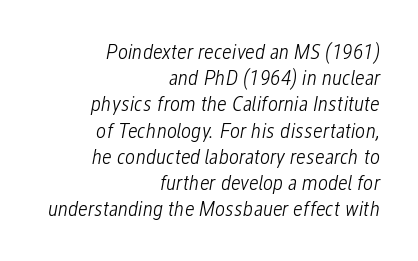
The image shows 22 px text type, italic (leaning right); set right-aligned, line spacing 1.19x, normal letter spacing, not underlined.
